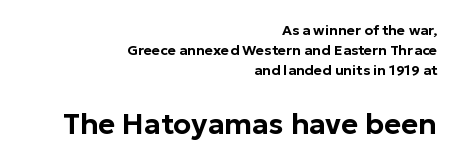
{"serif": "no", "italic": "no", "width": "normal", "stroke_contrast": "low", "x_height": "medium", "monospaced": "no", "underline": "no", "align": "right", "line_spacing": "normal", "line_spacing_ratio": 1.44, "letter_spacing": "normal", "letter_spacing_em": 0.0, "larger_block": "second", "size_ratio": 2.07, "glyph_px": 29}
